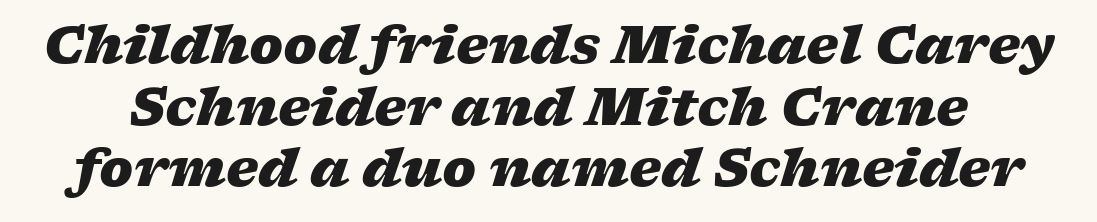
Observe the ordinary spacing: letters are neighbours, not strangers. Plenty of ink on the page — the face is bold. Plain, unruled lines of type. Note the varied advance widths — an 'i' is clearly narrower than an 'm'. The glyphs look as if they've been sheared to an angle.
